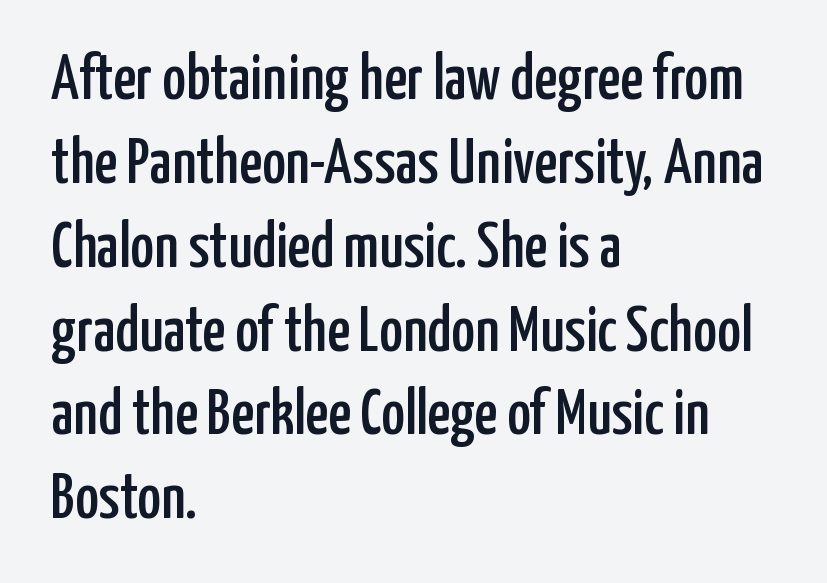
Q: Is the text italic (slanted)? A: No, it is upright.
Q: Is the typeface a serif or a sans-serif typeface? A: Sans-serif.
Q: Is the text underlined? A: No.
Q: How is the paragraph aligned? A: Left-aligned.
Q: Is the spacing between letters normal or unusually wide? A: Normal.
Q: Is the spacing between lines tight, normal or loose? A: Normal.
Q: Width (condensed, normal, or wide)? A: Condensed.
Q: Stroke contrast? A: Low.
Q: x-height? A: Medium.
Q: Monospaced? A: No.
